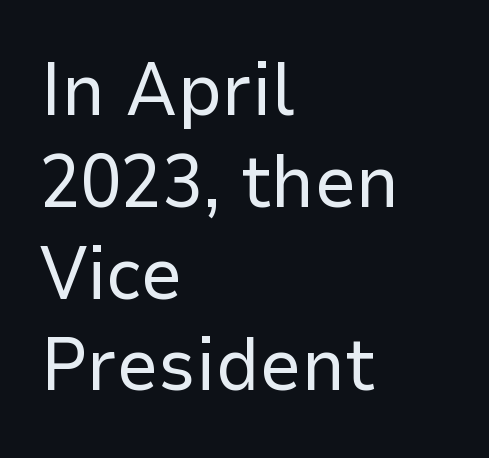
Q: Is the text bold? A: No.
Q: Is the text italic (slanted)? A: No, it is upright.
Q: Is the typeface a serif or a sans-serif typeface? A: Sans-serif.
Q: Is the text underlined? A: No.
Q: How is the paragraph aligned? A: Left-aligned.
Q: Is the spacing between letters normal or unusually wide? A: Normal.
Q: Width (condensed, normal, or wide)? A: Normal.
Q: Stroke contrast? A: Low.
Q: x-height? A: Medium.
Q: Monospaced? A: No.
